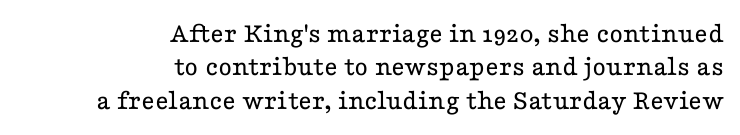
Leading is clearly below the norm, producing a dense column. Upright lettering throughout. Typographically, this falls in the serif category. Anything drawn beneath the words? Only blank space.
